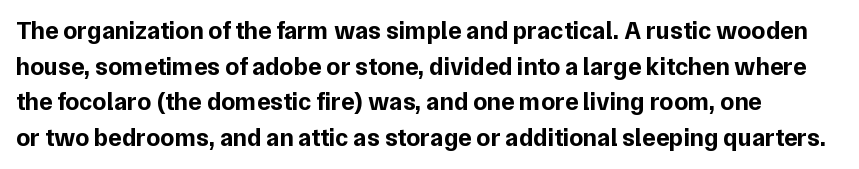
The image shows 25 px bold type, upright; set normal line spacing (1.43x), normal letter spacing, not underlined.
